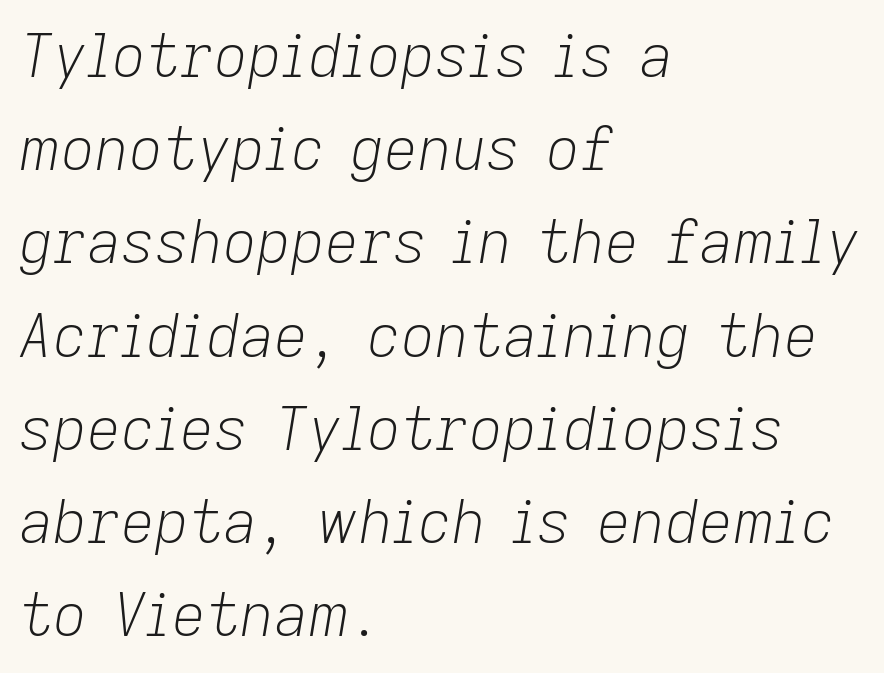
Designer's note — italics engaged. The words here are not underlined. Each word holds together tightly as a unit, with standard inter-letter gaps. How would I describe the line gaps? Plain and ordinary. Letters have the restrained weight of plain body copy at most.
